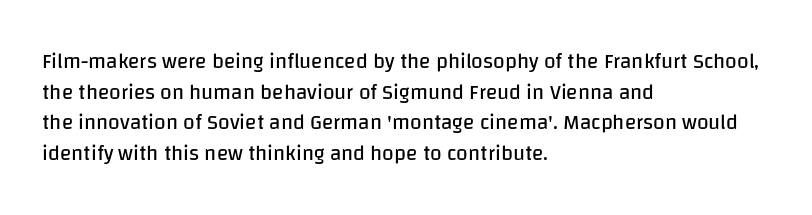
{"italic": "no", "bold": "no", "underline": "no", "align": "left", "line_spacing": "normal", "line_spacing_ratio": 1.46, "letter_spacing": "normal", "letter_spacing_em": 0.0, "glyph_px": 21}
